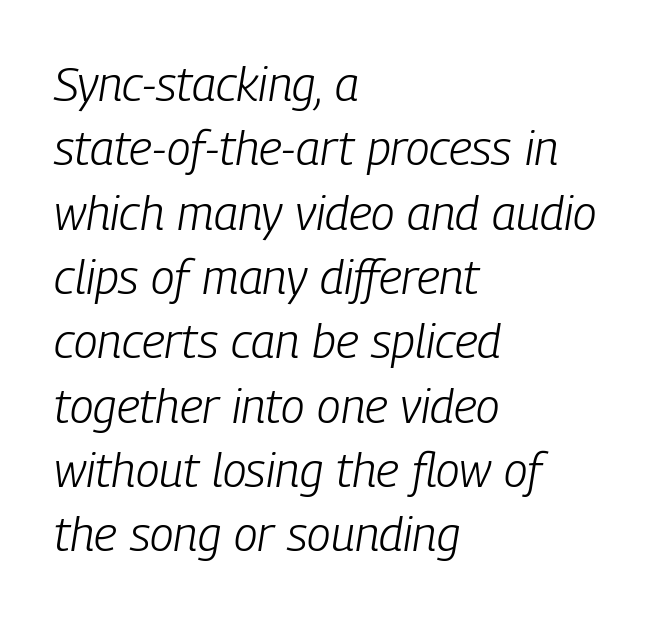
The image shows 48 px light, condensed type, italic (leaning right); set left-aligned, normal line spacing (1.34x), normal letter spacing, not underlined; low stroke contrast and a medium x-height.
